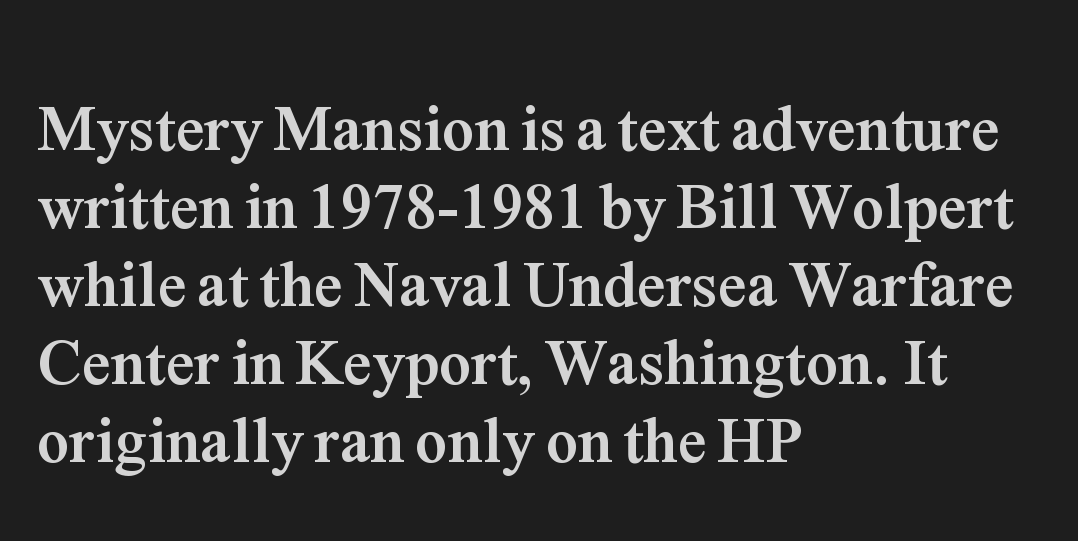
Q: Is the text bold? A: Yes.
Q: Is the text italic (slanted)? A: No, it is upright.
Q: Is the typeface a serif or a sans-serif typeface? A: Serif.
Q: Is the text underlined? A: No.
Q: How is the paragraph aligned? A: Left-aligned.
Q: Is the spacing between letters normal or unusually wide? A: Normal.
Q: Width (condensed, normal, or wide)? A: Normal.
Q: Stroke contrast? A: Medium.
Q: x-height? A: Medium.
Q: Monospaced? A: No.
